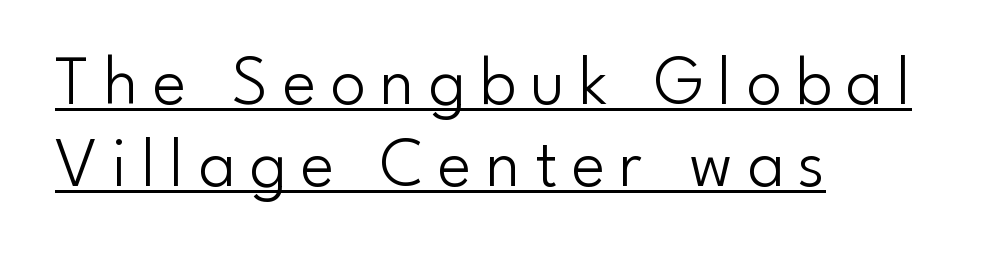
{"serif": "no", "italic": "no", "bold": "no", "weight": "light", "width": "normal", "stroke_contrast": "low", "x_height": "small", "monospaced": "no", "underline": "yes", "align": "left", "line_spacing_ratio": 1.17, "letter_spacing": "wide", "letter_spacing_em": 0.21, "glyph_px": 70}
